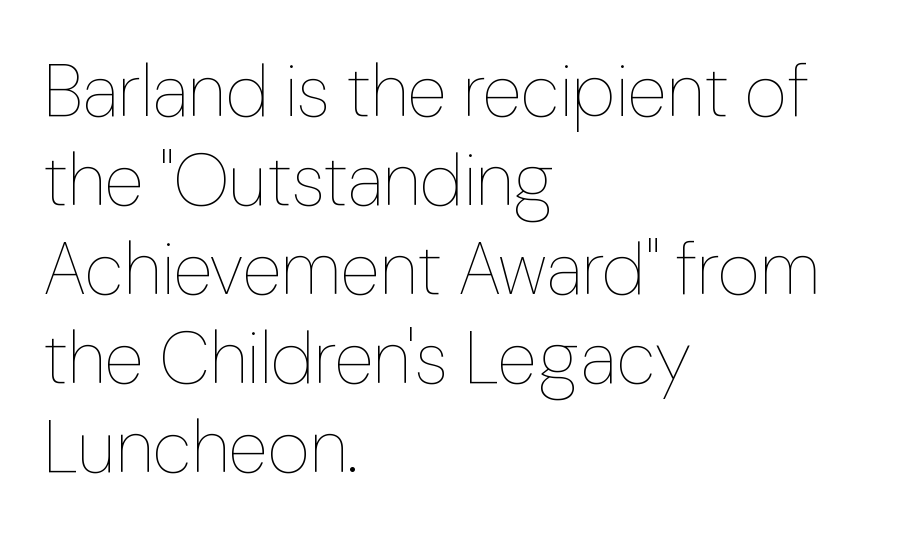
The image shows 73 px thin type, upright; set left-aligned, line spacing 1.22x, normal letter spacing, not underlined; low stroke contrast and a medium x-height.
